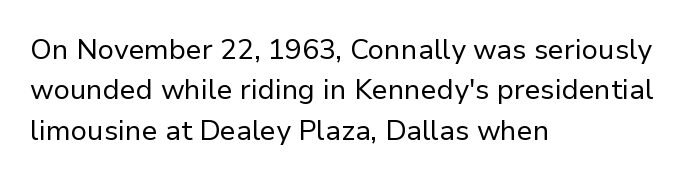
{"serif": "no", "italic": "no", "bold": "no", "weight": "regular", "width": "normal", "stroke_contrast": "low", "x_height": "medium", "monospaced": "no", "underline": "no", "align": "left", "line_spacing": "normal", "line_spacing_ratio": 1.44, "letter_spacing": "normal", "letter_spacing_em": 0.0, "glyph_px": 28}
